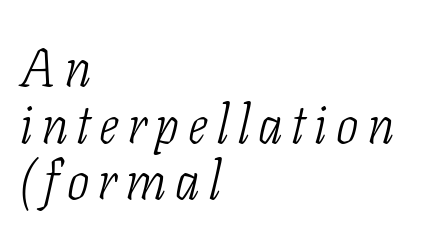
{"serif": "yes", "italic": "yes", "lean": "right", "slant_degrees": 11, "bold": "no", "weight": "light", "width": "condensed", "stroke_contrast": "low", "x_height": "medium", "monospaced": "no", "underline": "no", "align": "left", "line_spacing": "tight", "line_spacing_ratio": 1.07, "glyph_px": 53}
